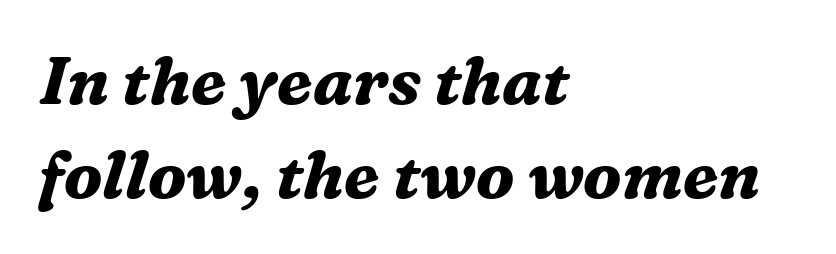
The image shows 66 px bold serif type, italic (leaning right); set left-aligned, normal line spacing (1.42x), normal letter spacing, not underlined; medium stroke contrast and a medium x-height.
